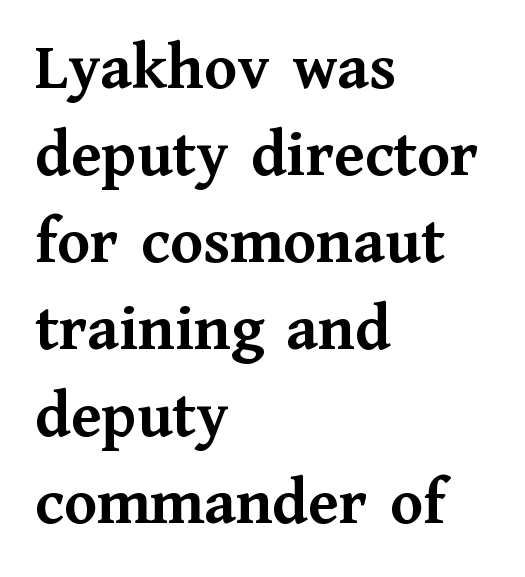
Leading matches the norm, producing a regular column. The glyphs have the mass of a bold cut. Between one letter and the next there's only the usual sliver of space. The space beneath each line is pristine and unruled. The rendering uses natural spacing where letterforms have individual widths. In terms of posture, this sample is upright.
